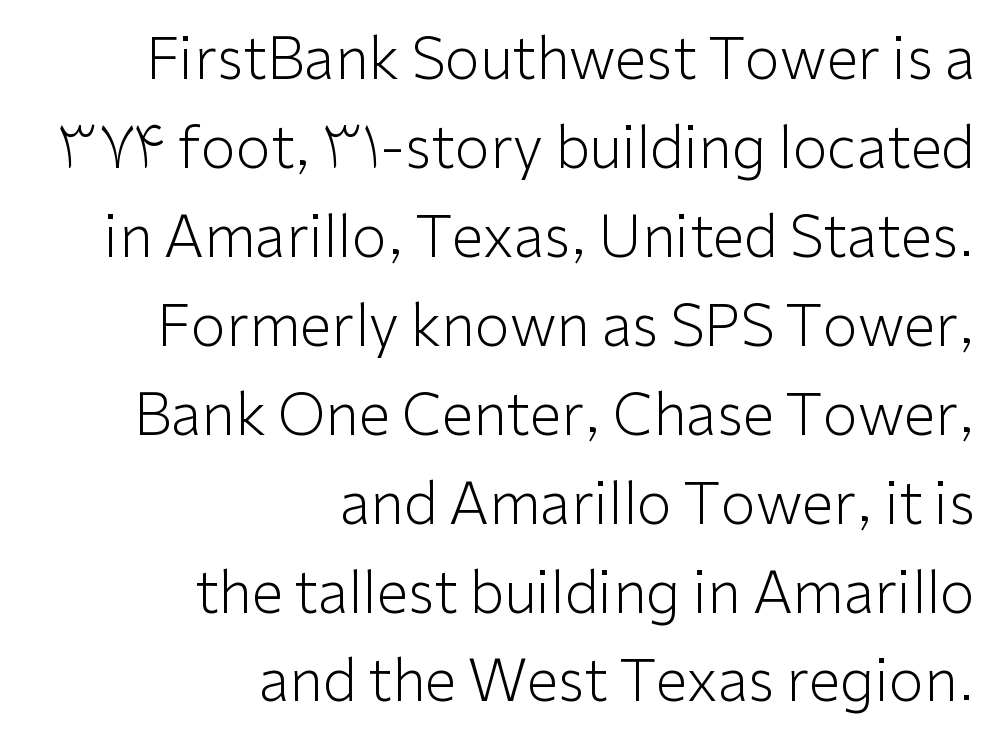
Q: Is the text bold? A: No.
Q: Is the text italic (slanted)? A: No, it is upright.
Q: Is the typeface a serif or a sans-serif typeface? A: Sans-serif.
Q: Is the text underlined? A: No.
Q: How is the paragraph aligned? A: Right-aligned.
Q: Is the spacing between letters normal or unusually wide? A: Normal.
Q: Is the spacing between lines tight, normal or loose? A: Normal.
Q: Width (condensed, normal, or wide)? A: Normal.
Q: Stroke contrast? A: Low.
Q: x-height? A: Medium.
Q: Monospaced? A: No.
